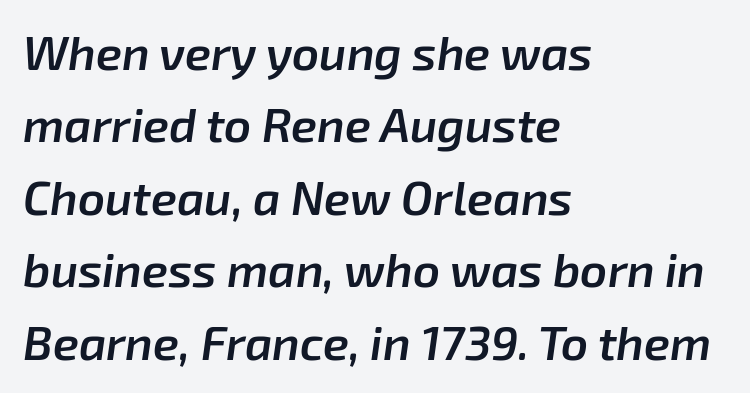
Letter spacing: default. A clean baseline with only descenders dipping below it. The paragraph has a hard left edge and a soft right edge. Slanted lettering throughout.
